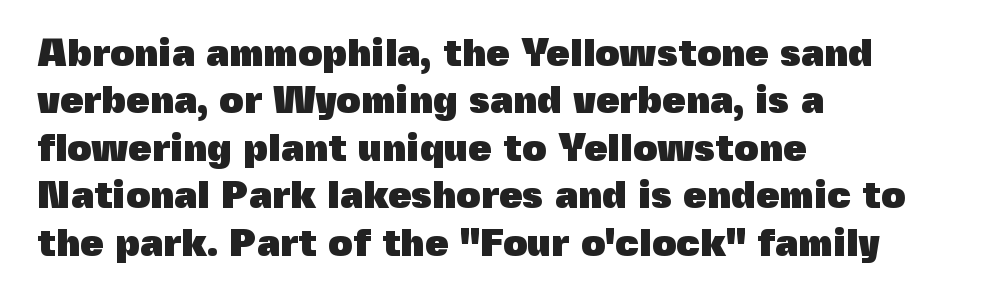
Q: Is the text bold? A: Yes.
Q: Is the text italic (slanted)? A: No, it is upright.
Q: Is the typeface a serif or a sans-serif typeface? A: Sans-serif.
Q: Is the text underlined? A: No.
Q: How is the paragraph aligned? A: Left-aligned.
Q: Is the spacing between letters normal or unusually wide? A: Normal.
Q: Is the spacing between lines tight, normal or loose? A: Normal.
Q: Width (condensed, normal, or wide)? A: Normal.
Q: x-height? A: Medium.
Q: Monospaced? A: No.
